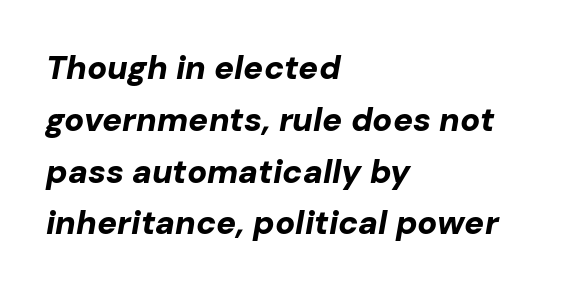
Line starts are locked; line ends wander. You could not count columns in this text — the font is proportionally spaced. The axis of the letterforms is tilted away from vertical. The specimen omits any rule beneath the text block's lines.
